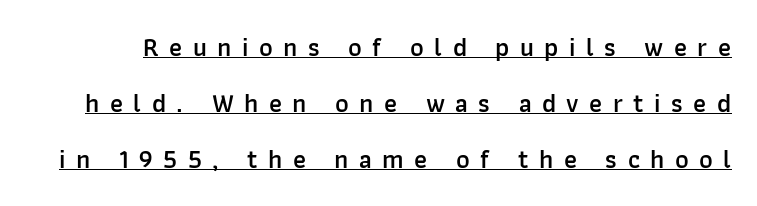
The image shows 26 px text type, upright; set loose line spacing (2.15x), unusually wide letter spacing (+0.4 em), underlined.
